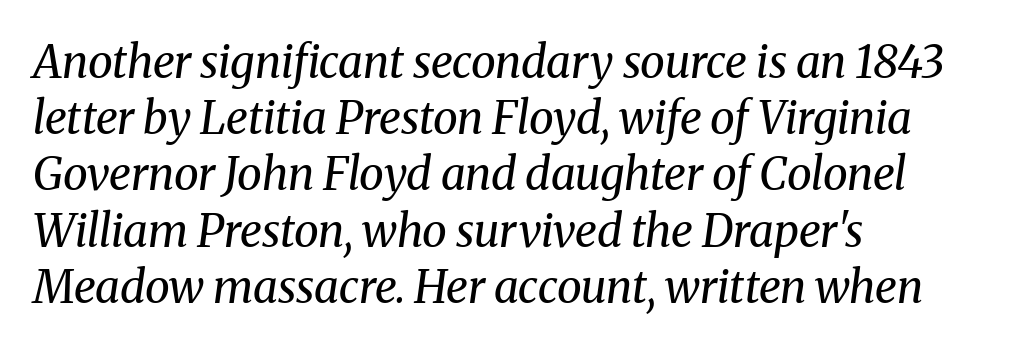
Q: Is the text bold? A: No.
Q: Is the text italic (slanted)? A: Yes, it leans right by about 8 degrees.
Q: Is the typeface a serif or a sans-serif typeface? A: Serif.
Q: Is the text underlined? A: No.
Q: How is the paragraph aligned? A: Left-aligned.
Q: Is the spacing between letters normal or unusually wide? A: Normal.
Q: Is the spacing between lines tight, normal or loose? A: Normal.
Q: Width (condensed, normal, or wide)? A: Normal.
Q: Stroke contrast? A: Medium.
Q: x-height? A: Medium.
Q: Monospaced? A: No.
